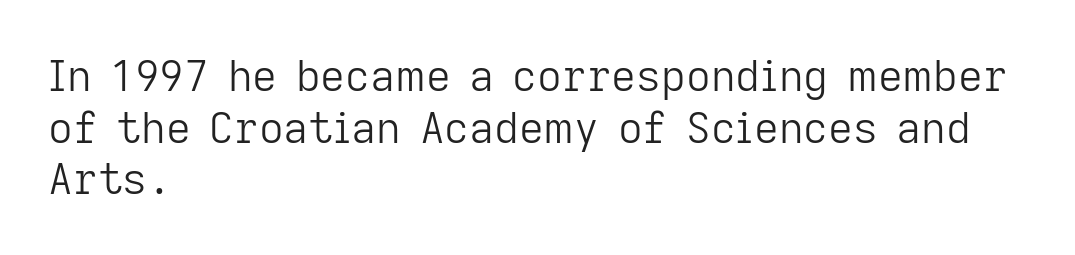
Note the varied advance widths — an 'i' is clearly narrower than an 'm'. The characters display no serif detailing; their extremities are plain. The paragraph shown leans on its left margin. Quick note: underline off. The font sits on the lighter half of the weight spectrum, regular included. This rendering leaves character spacing at its baseline value.
